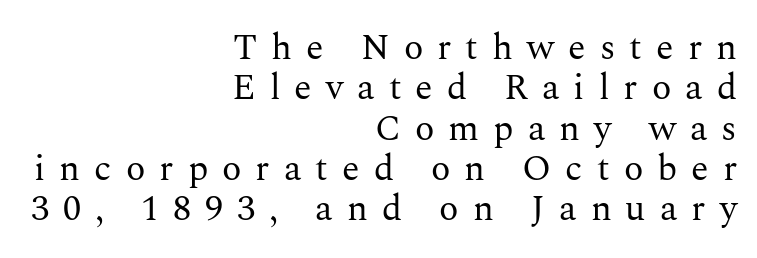
The letterforms stand isolated, each surrounded by extra space. Varying glyph widths throughout — classic text-font behaviour. No word sits above an underline. Think standard paragraph weight, or any step lighter than that.
